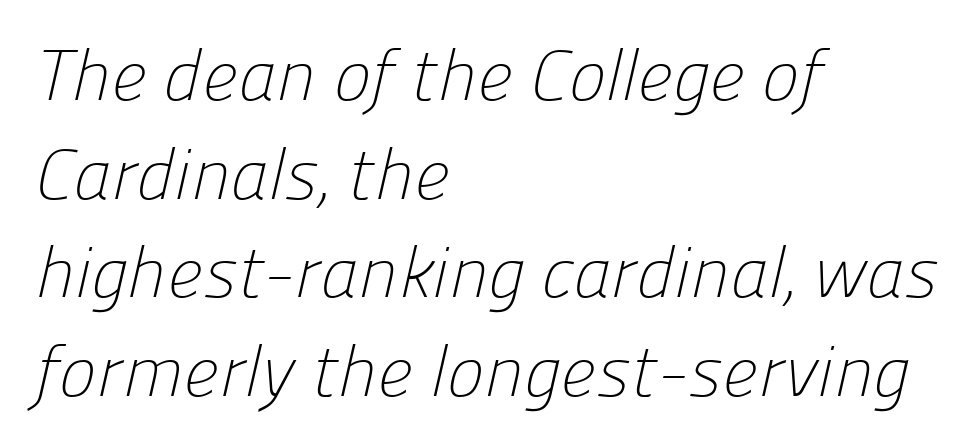
Leading matches the norm, producing a regular column. Think standard paragraph weight, or any step lighter than that. Short note: letters normally spaced. The specimen omits any rule beneath the text block's lines. Does the copy run flush right? No — it runs flush left.
